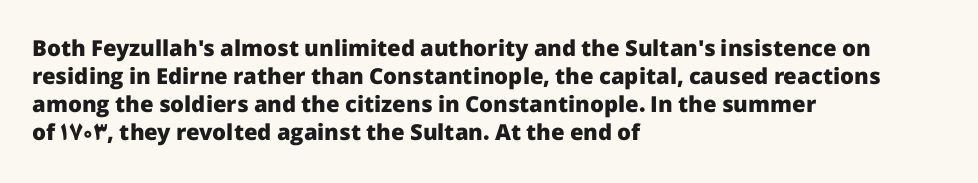
Q: Is the text bold? A: Yes.
Q: Is the text italic (slanted)? A: No, it is upright.
Q: Is the text underlined? A: No.
Q: How is the paragraph aligned? A: Left-aligned.
Q: Is the spacing between letters normal or unusually wide? A: Normal.
Q: Is the spacing between lines tight, normal or loose? A: Normal.
